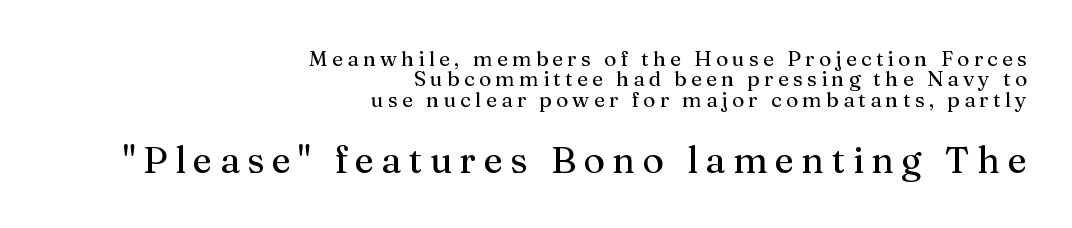
Q: Is the text italic (slanted)? A: No, it is upright.
Q: Is the typeface a serif or a sans-serif typeface? A: Serif.
Q: Is the text underlined? A: No.
Q: How is the paragraph aligned? A: Right-aligned.
Q: Is the spacing between letters normal or unusually wide? A: Unusually wide.
Q: Is the spacing between lines tight, normal or loose? A: Tight.
Q: Which block of text is set in a larger size, the first (top) or the second (bottom)? A: The second (bottom) one.
Q: Width (condensed, normal, or wide)? A: Normal.
Q: Stroke contrast? A: Medium.
Q: x-height? A: Medium.
Q: Monospaced? A: No.
